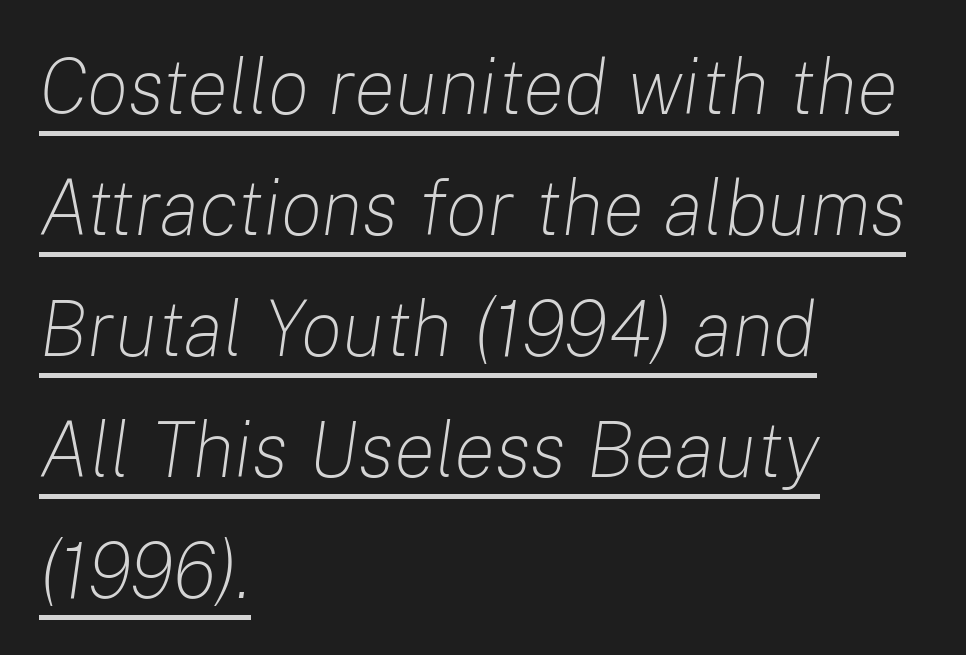
Letters have the restrained weight of plain body copy at most. In CSS terms this would be text-align: left. When letters slant like this, we call the style italic. The specimen includes a rule beneath the text block's lines.
